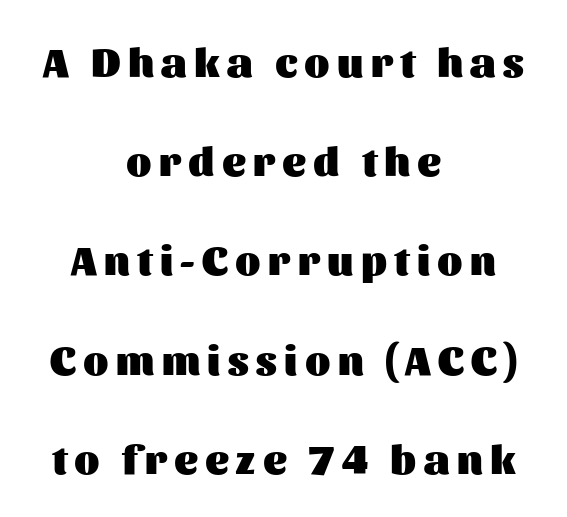
Q: Is the text bold? A: Yes.
Q: Is the text italic (slanted)? A: No, it is upright.
Q: Is the typeface a serif or a sans-serif typeface? A: Sans-serif.
Q: Is the text underlined? A: No.
Q: How is the paragraph aligned? A: Centered.
Q: Is the spacing between lines tight, normal or loose? A: Loose.
Q: Width (condensed, normal, or wide)? A: Normal.
Q: Stroke contrast? A: Medium.
Q: x-height? A: Medium.
Q: Monospaced? A: No.
